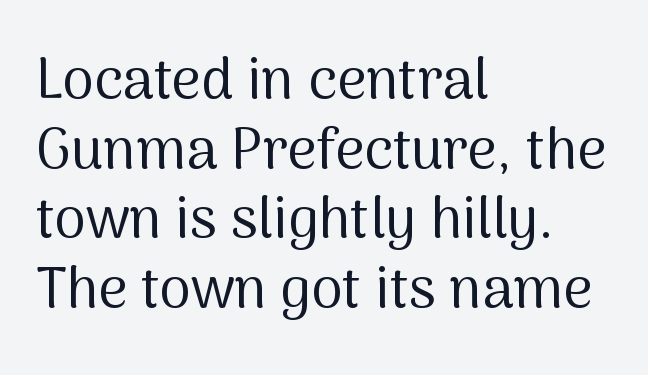
Q: Is the text bold? A: No.
Q: Is the text italic (slanted)? A: No, it is upright.
Q: Is the typeface a serif or a sans-serif typeface? A: Sans-serif.
Q: Is the text underlined? A: No.
Q: How is the paragraph aligned? A: Left-aligned.
Q: Is the spacing between letters normal or unusually wide? A: Normal.
Q: Width (condensed, normal, or wide)? A: Normal.
Q: Stroke contrast? A: Medium.
Q: x-height? A: Medium.
Q: Monospaced? A: No.
